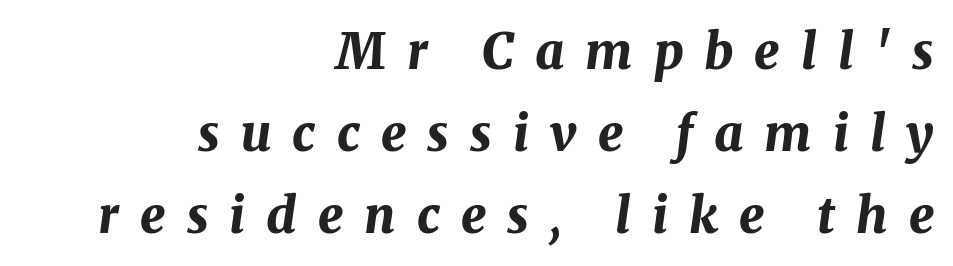
{"italic": "yes", "lean": "right", "slant_degrees": 8, "bold": "yes", "weight": "bold", "width": "normal", "stroke_contrast": "medium", "x_height": "medium", "monospaced": "no", "underline": "no", "align": "right", "line_spacing": "normal", "line_spacing_ratio": 1.64, "letter_spacing": "wide", "letter_spacing_em": 0.42, "glyph_px": 50}
